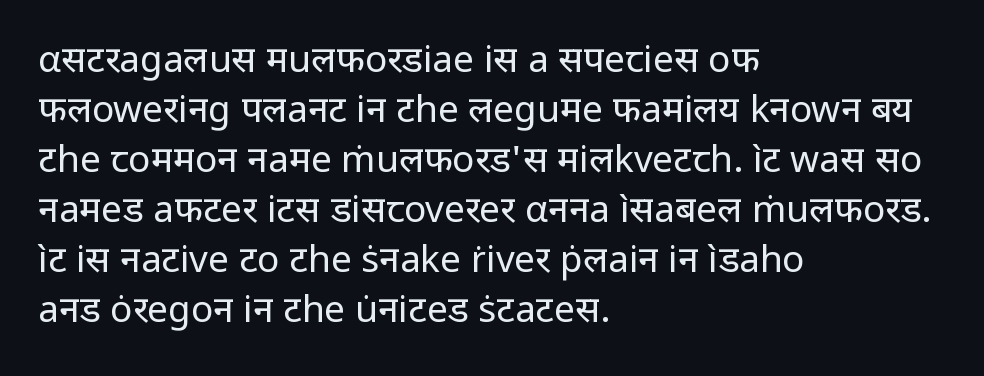
{"serif": "no", "italic": "no", "bold": "no", "weight": "regular", "width": "normal", "stroke_contrast": "low", "x_height": "medium", "monospaced": "no", "underline": "no", "align": "left", "line_spacing": "normal", "line_spacing_ratio": 1.35, "letter_spacing": "normal", "letter_spacing_em": 0.0, "glyph_px": 37}
